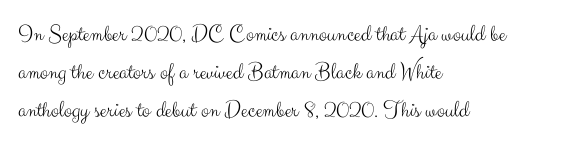
Caption: standard tracking, unaltered. How would I describe the line gaps? Plain and ordinary. The typeface has the unassuming heft of standard copy or less. The lines are quadded left.
